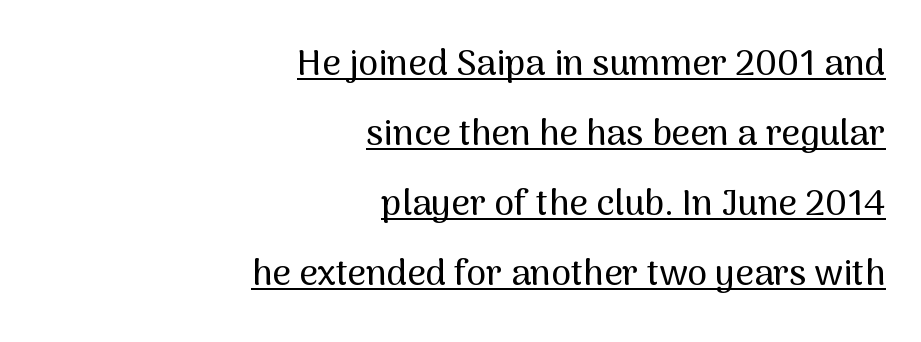
The image shows 36 px sans-serif type, upright; set right-aligned, loose line spacing (1.94x), normal letter spacing, underlined; medium stroke contrast and a medium x-height.
